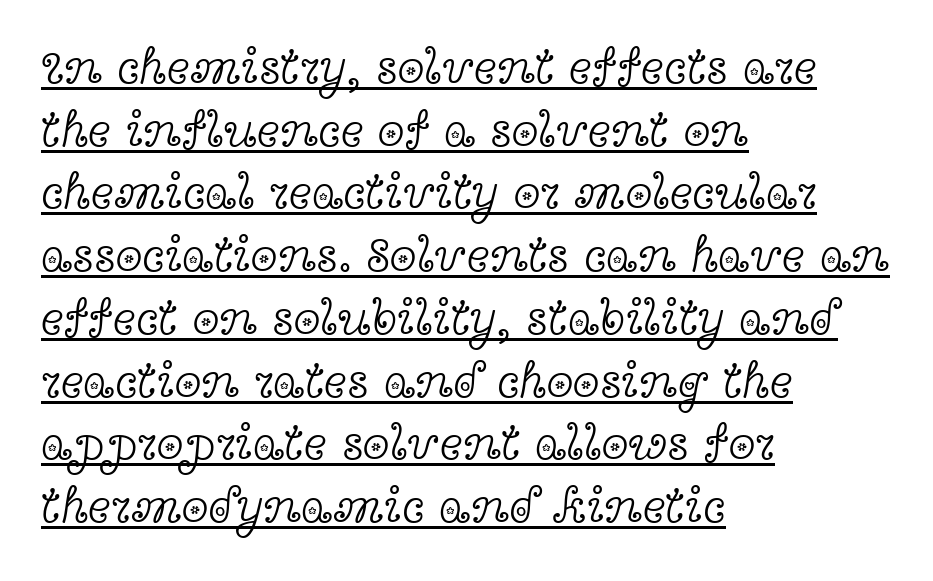
The passage is arranged the way most books set body copy — flush left. Classification — serif. Compared with a typical body face, this is equally light or lighter still. Honestly, the row spacing looks completely unremarkable. Characters follow at the spacing the type designer built in.
